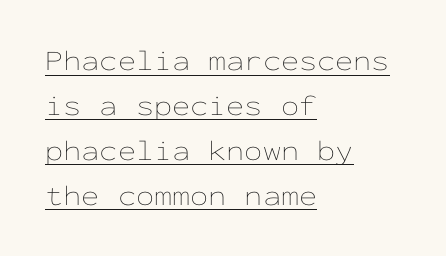
{"italic": "no", "bold": "no", "weight": "thin", "width": "wide", "stroke_contrast": "low", "x_height": "medium", "monospaced": "yes", "underline": "yes", "align": "left", "line_spacing": "normal", "line_spacing_ratio": 1.55, "letter_spacing": "normal", "letter_spacing_em": 0.0, "glyph_px": 29}
